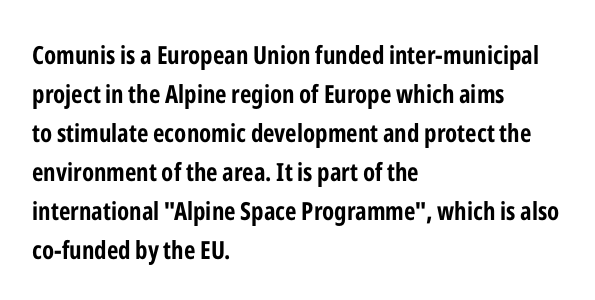
The image shows 25 px bold type, upright; set left-aligned, normal line spacing (1.56x), normal letter spacing, not underlined.
